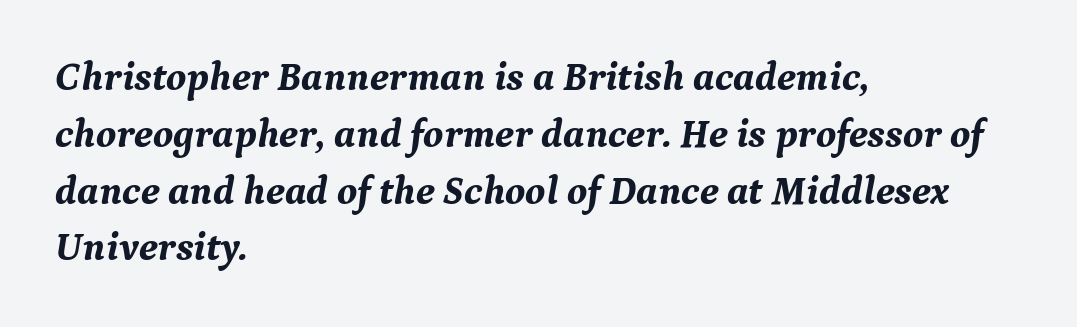
Think of a printed novel: that variable character pitch is what you see here. The whole block is typeset with a tilt. What stands out about the letter spacing? Nothing — it is the standard amount. Note: serifs present on the glyphs.
